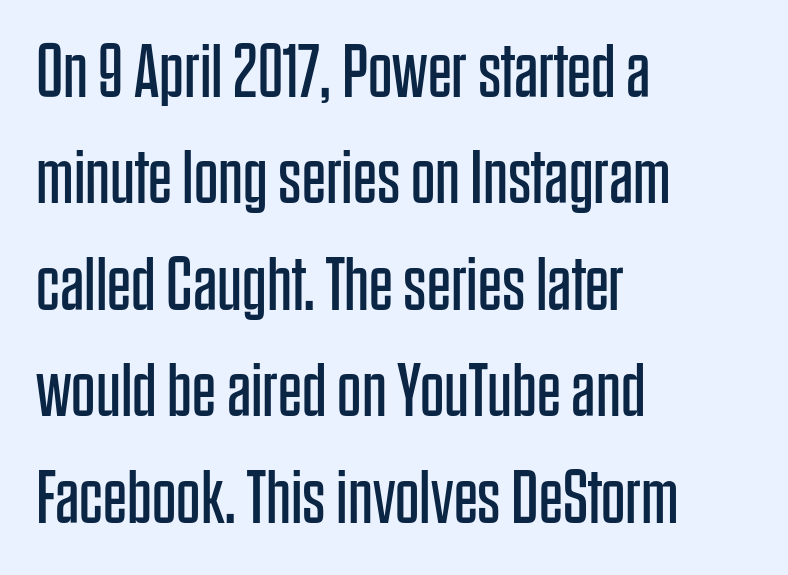
{"serif": "no", "italic": "no", "bold": "no", "weight": "regular", "width": "condensed", "stroke_contrast": "low", "x_height": "large", "monospaced": "no", "underline": "no", "align": "left", "line_spacing": "normal", "line_spacing_ratio": 1.4, "letter_spacing": "normal", "letter_spacing_em": 0.0, "glyph_px": 76}
